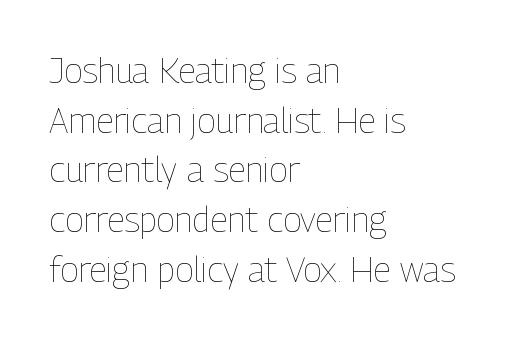
Every row of glyphs begins at an identical x-position on the left. You can tell it's not italic because the verticals are truly vertical. Is this a heavy cut? Hardly; it is regular or lighter. Reading down the column, the eye jumps a familiar distance to each next line. Words appear dense and cohesive because spacing is normal.
